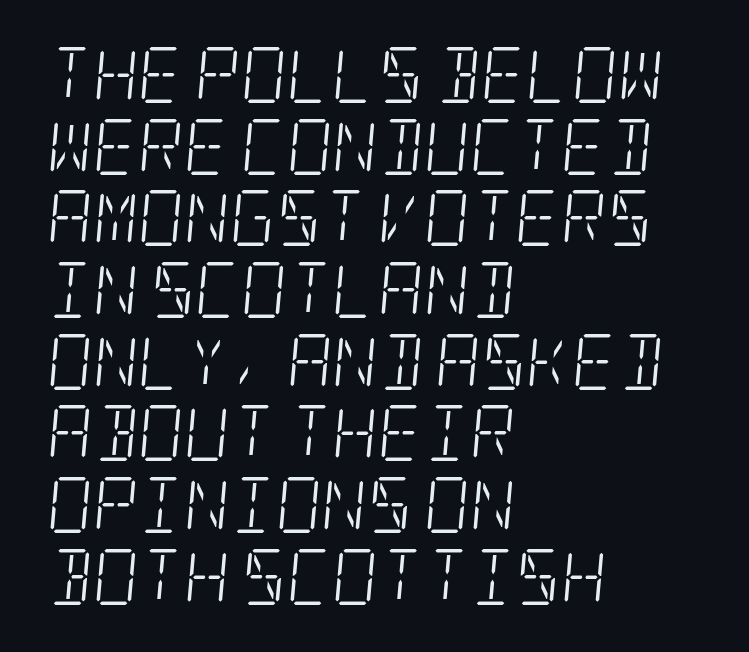
The image shows 56 px light, condensed serif type, italic (leaning right); set left-aligned, normal line spacing (1.28x), normal letter spacing, not underlined; low stroke contrast and a large x-height.
